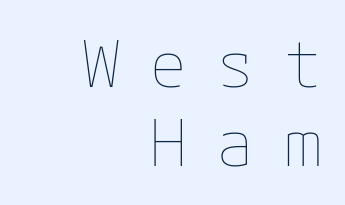
Q: Is the text bold? A: No.
Q: Is the text italic (slanted)? A: No, it is upright.
Q: Is the text underlined? A: No.
Q: How is the paragraph aligned? A: Right-aligned.
Q: Is the spacing between letters normal or unusually wide? A: Unusually wide.
Q: Width (condensed, normal, or wide)? A: Normal.
Q: Stroke contrast? A: Low.
Q: x-height? A: Medium.
